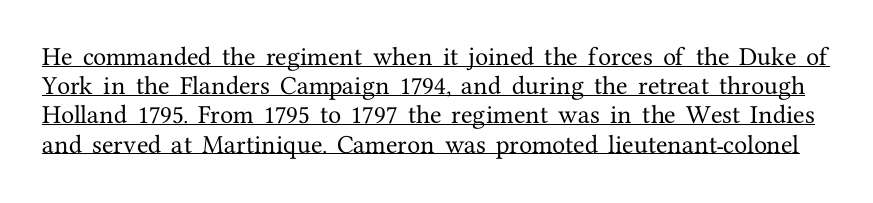
Posture: straight, roman, zero tilt. Regular leading. Check the space under the baseline: a stroke is drawn there. Nothing unusual about the tracking: characters are spaced as the font intends.
